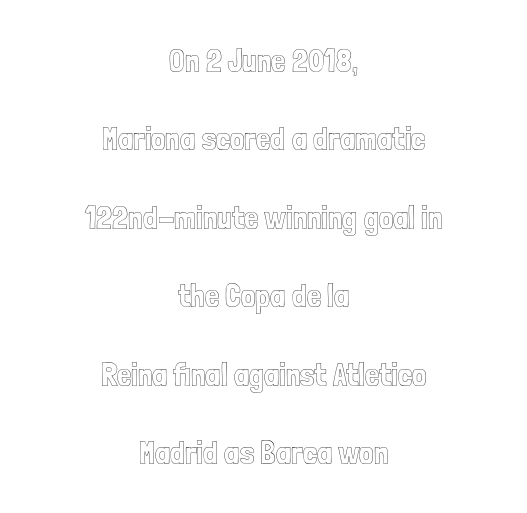
Q: Is the text italic (slanted)? A: No, it is upright.
Q: Is the text underlined? A: No.
Q: How is the paragraph aligned? A: Centered.
Q: Is the spacing between letters normal or unusually wide? A: Normal.
Q: Is the spacing between lines tight, normal or loose? A: Loose.
Q: Width (condensed, normal, or wide)? A: Condensed.
Q: x-height? A: Medium.
Q: Monospaced? A: No.
